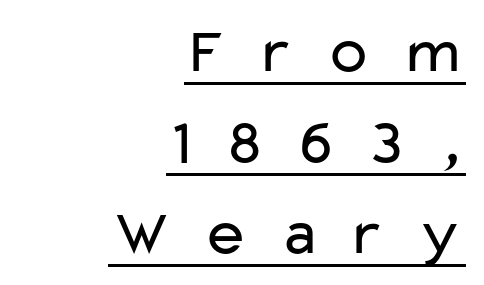
The image shows 65 px regular-weight, wide sans-serif type, upright; set right-aligned, normal line spacing (1.4x), unusually wide letter spacing (+0.42 em), underlined; low stroke contrast and a medium x-height.
